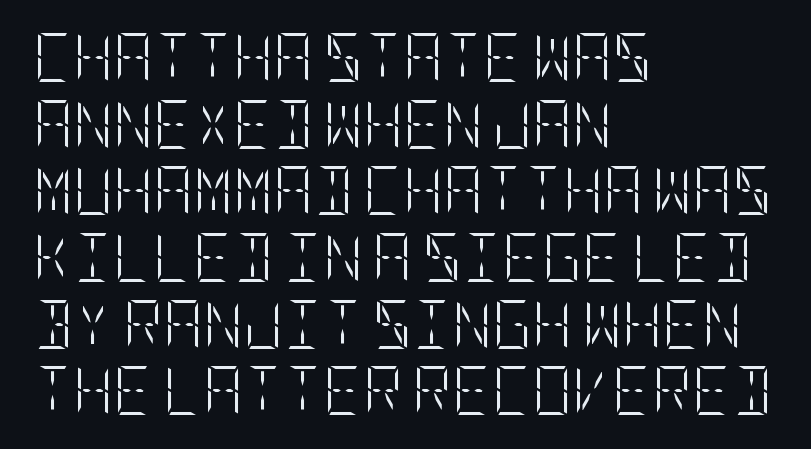
The image shows 49 px light, condensed type, upright; set left-aligned, normal line spacing (1.36x), normal letter spacing, not underlined; low stroke contrast and a large x-height.
